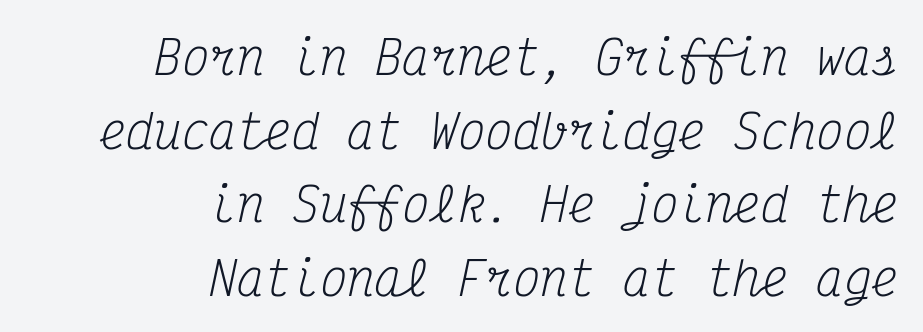
Looks like terminal output: every glyph gets an equal slot. Decoration check: the copy has no underline. Font category for this specimen: serif. Alignment: flush right. You can tell it's italic because the verticals aren't actually vertical. Horizontal bands of white between lines are of average thickness.
